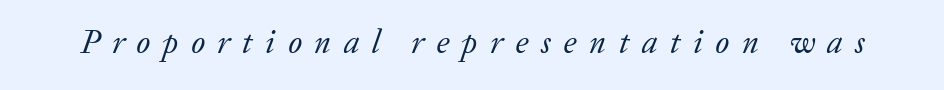
{"serif": "yes", "italic": "yes", "lean": "right", "slant_degrees": 20, "bold": "no", "weight": "regular", "width": "normal", "stroke_contrast": "low", "x_height": "medium", "monospaced": "no", "underline": "no", "letter_spacing": "wide", "letter_spacing_em": 0.38, "glyph_px": 33}
